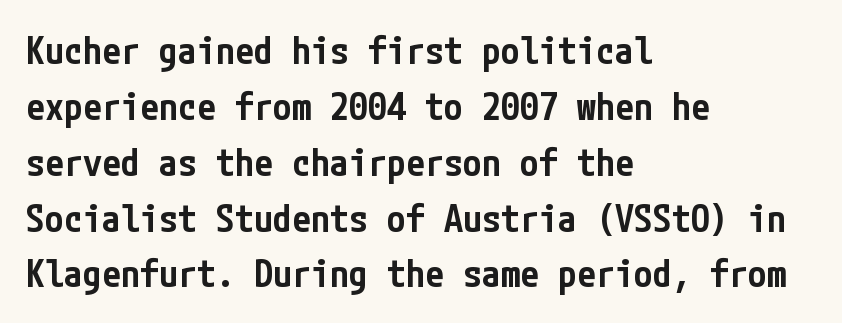
{"serif": "no", "italic": "no", "bold": "semi", "weight": "semibold", "width": "condensed", "stroke_contrast": "low", "x_height": "medium", "underline": "no", "align": "left", "line_spacing": "normal", "line_spacing_ratio": 1.47, "letter_spacing": "normal", "letter_spacing_em": 0.0, "glyph_px": 38}
